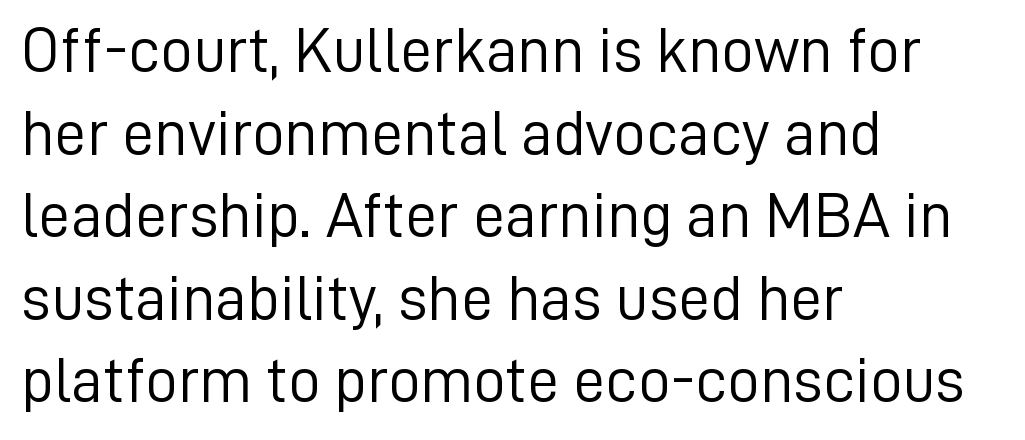
The image shows 64 px light sans-serif type, upright; set left-aligned, normal line spacing (1.29x), normal letter spacing, not underlined; low stroke contrast and a medium x-height.
